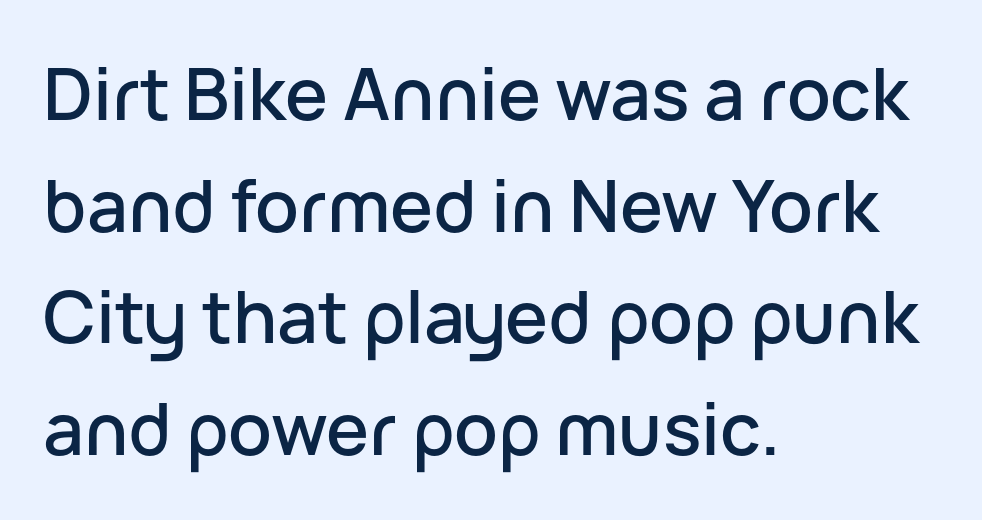
The image shows 72 px sans-serif type, upright; set left-aligned, normal line spacing (1.55x), normal letter spacing, not underlined; low stroke contrast and a medium x-height.
